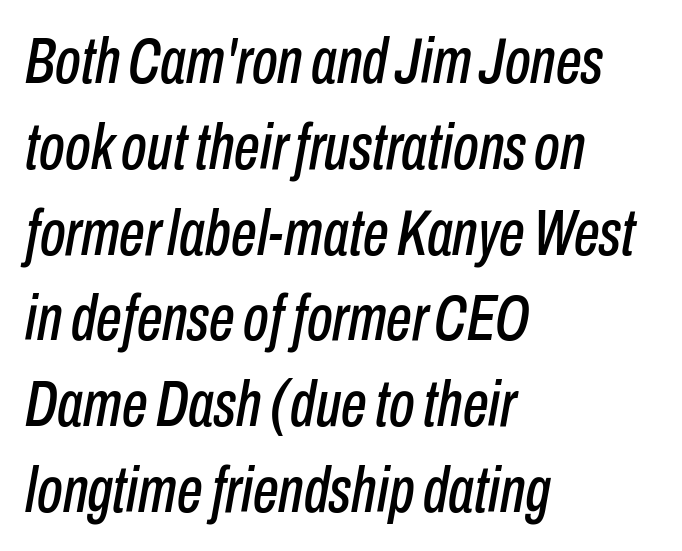
{"italic": "yes", "lean": "right", "slant_degrees": 10, "width": "condensed", "stroke_contrast": "low", "x_height": "medium", "monospaced": "no", "underline": "no", "align": "left", "line_spacing": "normal", "line_spacing_ratio": 1.32, "letter_spacing": "normal", "letter_spacing_em": 0.0, "glyph_px": 65}
